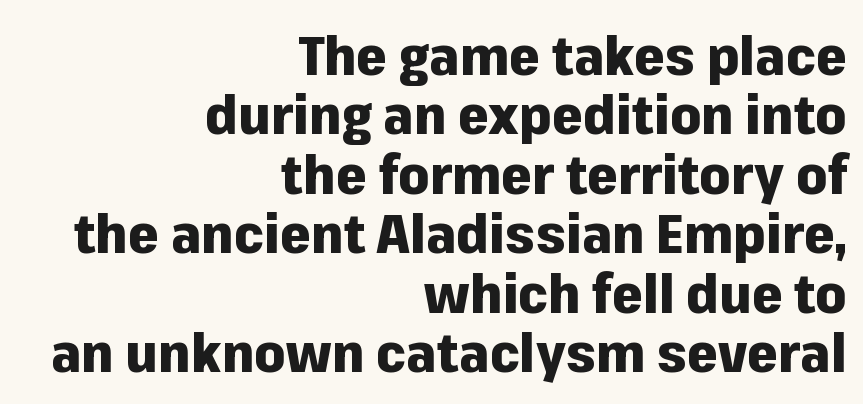
The image shows 55 px heavy sans-serif type, upright; set right-aligned, tight line spacing (1.08x), normal letter spacing, not underlined; low stroke contrast and a medium x-height.
